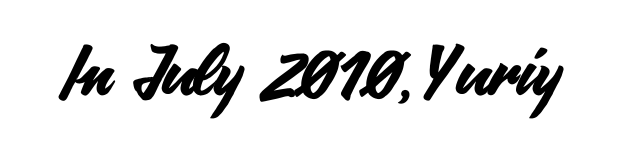
{"serif": "no", "width": "normal", "stroke_contrast": "medium", "x_height": "small", "monospaced": "no", "underline": "no", "letter_spacing": "normal", "letter_spacing_em": 0.0, "glyph_px": 69}
